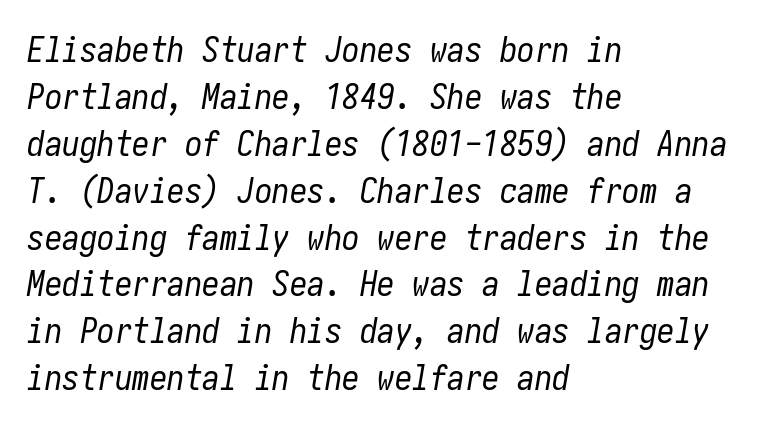
The image shows 35 px regular-weight, condensed type, italic (leaning right); set left-aligned, normal line spacing (1.34x), normal letter spacing, not underlined; low stroke contrast and a medium x-height.
